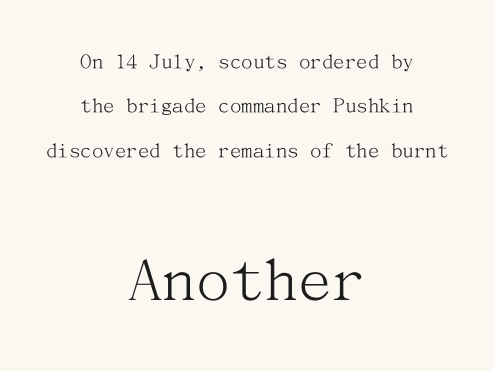
Q: Is the text bold? A: No.
Q: Is the text italic (slanted)? A: No, it is upright.
Q: Is the typeface a serif or a sans-serif typeface? A: Serif.
Q: Is the text underlined? A: No.
Q: How is the paragraph aligned? A: Centered.
Q: Is the spacing between letters normal or unusually wide? A: Normal.
Q: Is the spacing between lines tight, normal or loose? A: Loose.
Q: Which block of text is set in a larger size, the first (top) or the second (bottom)? A: The second (bottom) one.
Q: Width (condensed, normal, or wide)? A: Normal.
Q: Stroke contrast? A: Medium.
Q: x-height? A: Medium.
